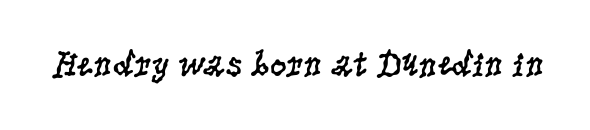
The image shows 37 px regular-weight, condensed serif type; set normal letter spacing, not underlined; low stroke contrast and a large x-height.
